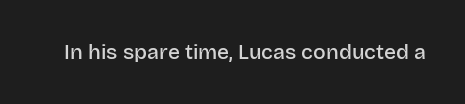
{"italic": "no", "bold": "semi", "underline": "no", "letter_spacing": "normal", "letter_spacing_em": 0.0, "glyph_px": 21}
